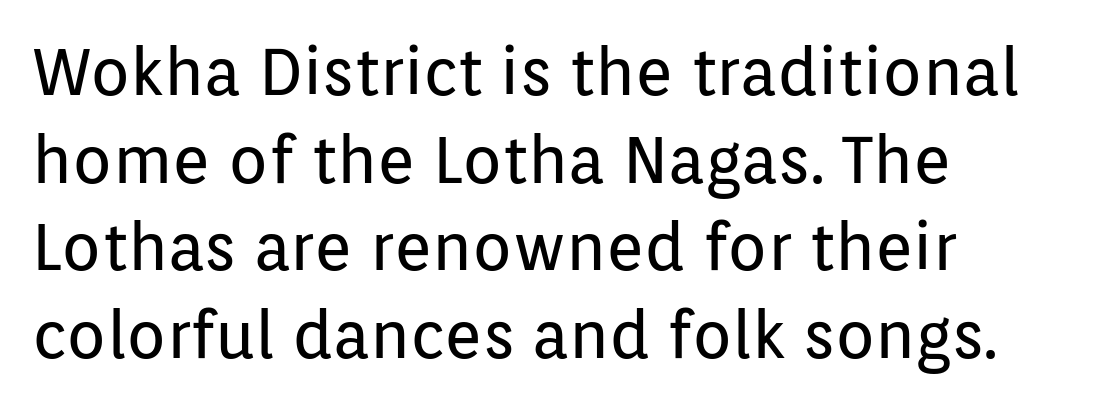
Q: Is the text bold? A: No.
Q: Is the text italic (slanted)? A: No, it is upright.
Q: Is the typeface a serif or a sans-serif typeface? A: Sans-serif.
Q: Is the text underlined? A: No.
Q: How is the paragraph aligned? A: Left-aligned.
Q: Is the spacing between letters normal or unusually wide? A: Normal.
Q: Is the spacing between lines tight, normal or loose? A: Normal.
Q: Width (condensed, normal, or wide)? A: Normal.
Q: Stroke contrast? A: Low.
Q: x-height? A: Medium.
Q: Monospaced? A: No.
